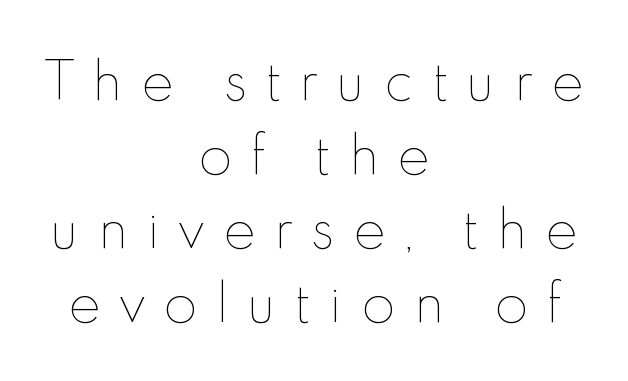
The image shows 49 px thin type, upright; set centered, normal line spacing (1.51x), unusually wide letter spacing (+0.39 em), not underlined; a small x-height.
